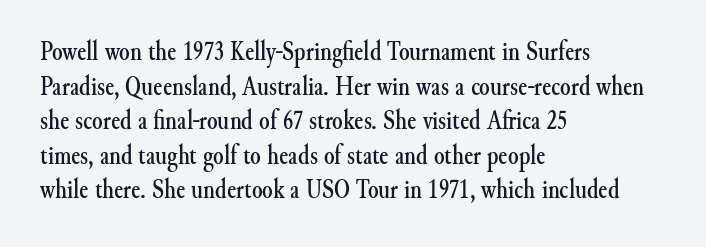
{"italic": "no", "underline": "no", "align": "left", "line_spacing": "normal", "line_spacing_ratio": 1.28, "letter_spacing": "normal", "letter_spacing_em": 0.0, "glyph_px": 27}
